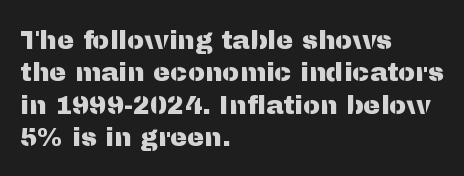
The image shows 26 px text type, upright; set left-aligned, normal line spacing (1.25x), normal letter spacing, not underlined.
